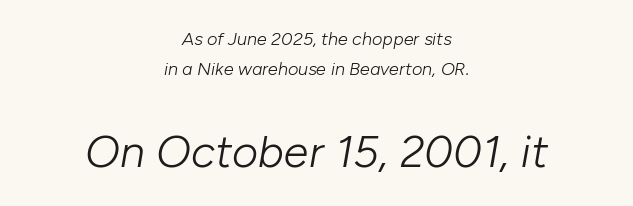
Stems here are at most as thick as an everyday book face. Caption: upper text group reduced, lower text group enlarged. Letters rest on an invisible, unmarked baseline. What's the leading like? Ordinary, nothing unusual. Characters are canted at an angle relative to the baseline's perpendicular. The paragraph shown floats in the horizontal middle.
